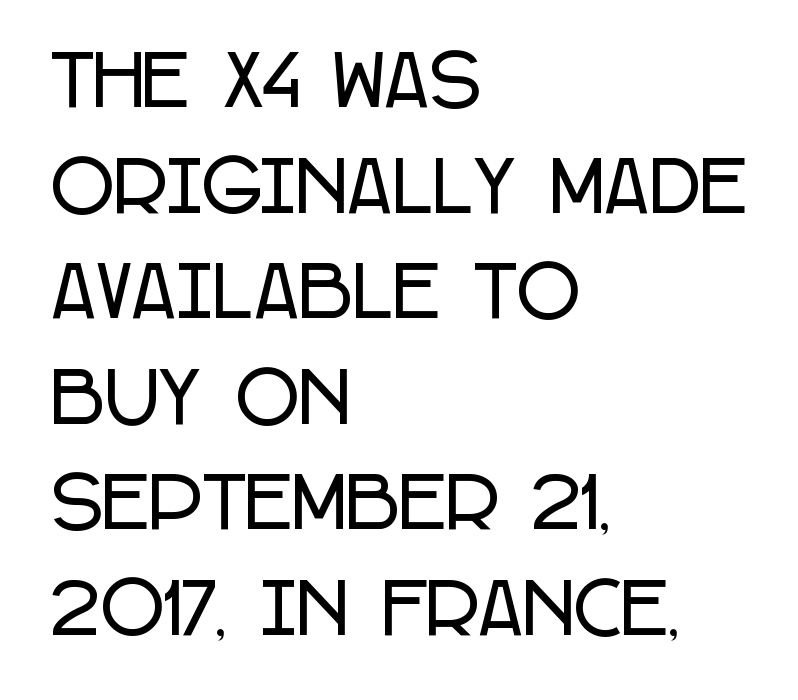
Q: Is the text italic (slanted)? A: No, it is upright.
Q: Is the typeface a serif or a sans-serif typeface? A: Sans-serif.
Q: Is the text underlined? A: No.
Q: How is the paragraph aligned? A: Left-aligned.
Q: Is the spacing between letters normal or unusually wide? A: Normal.
Q: Is the spacing between lines tight, normal or loose? A: Normal.
Q: Width (condensed, normal, or wide)? A: Condensed.
Q: Stroke contrast? A: Low.
Q: x-height? A: Large.
Q: Monospaced? A: No.
